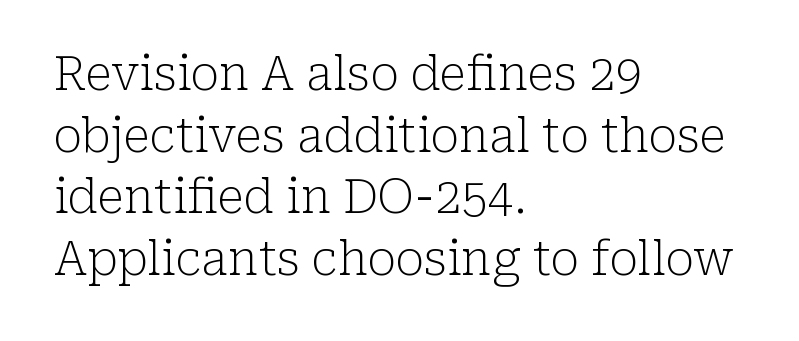
The block of text has a typical density, with ordinary space between rows. You could call the tracking neutral — neither tight nor loose. Are there feet on the stems? There are — it's a serif. Italic? Not at all — the glyphs are vertical.
